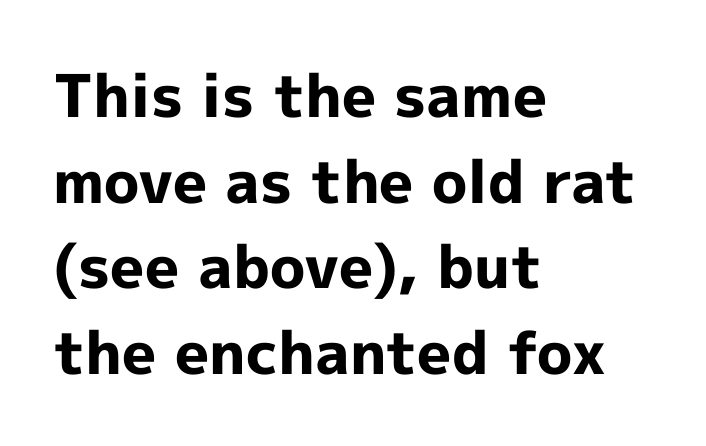
Q: Is the text bold? A: Yes.
Q: Is the text italic (slanted)? A: No, it is upright.
Q: Is the typeface a serif or a sans-serif typeface? A: Sans-serif.
Q: Is the text underlined? A: No.
Q: How is the paragraph aligned? A: Left-aligned.
Q: Is the spacing between letters normal or unusually wide? A: Normal.
Q: Is the spacing between lines tight, normal or loose? A: Normal.
Q: Width (condensed, normal, or wide)? A: Normal.
Q: x-height? A: Medium.
Q: Monospaced? A: No.
